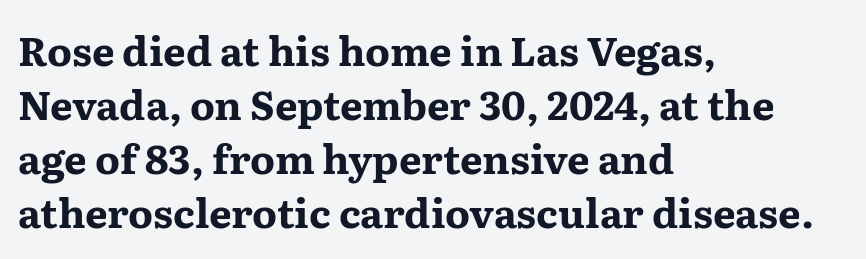
{"serif": "yes", "italic": "no", "bold": "yes", "weight": "bold", "width": "wide", "stroke_contrast": "medium", "x_height": "medium", "monospaced": "no", "underline": "no", "align": "left", "line_spacing": "normal", "line_spacing_ratio": 1.35, "letter_spacing": "normal", "letter_spacing_em": 0.0, "glyph_px": 40}
